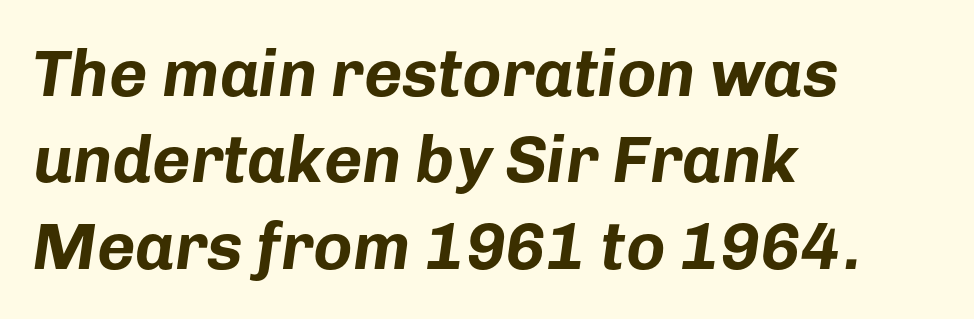
{"italic": "yes", "lean": "right", "slant_degrees": 8, "bold": "yes", "weight": "bold", "width": "normal", "stroke_contrast": "low", "x_height": "medium", "monospaced": "no", "underline": "no", "align": "left", "line_spacing": "normal", "line_spacing_ratio": 1.31, "letter_spacing": "normal", "letter_spacing_em": 0.0, "glyph_px": 66}
